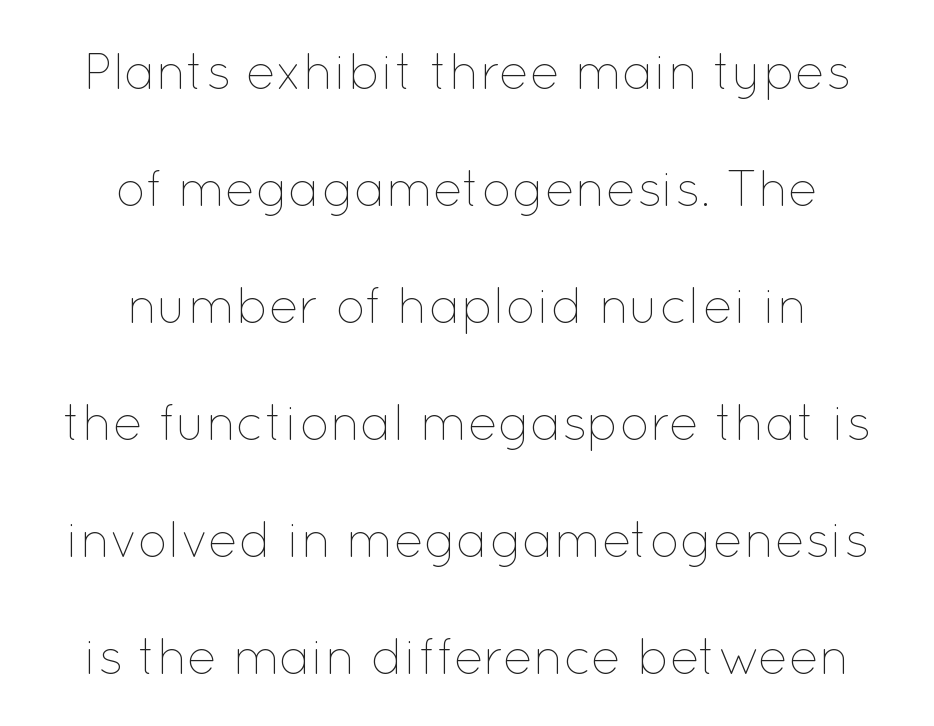
The image shows 50 px thin type, upright; set centered, loose line spacing (2.34x), normal letter spacing, not underlined; low stroke contrast and a medium x-height.
